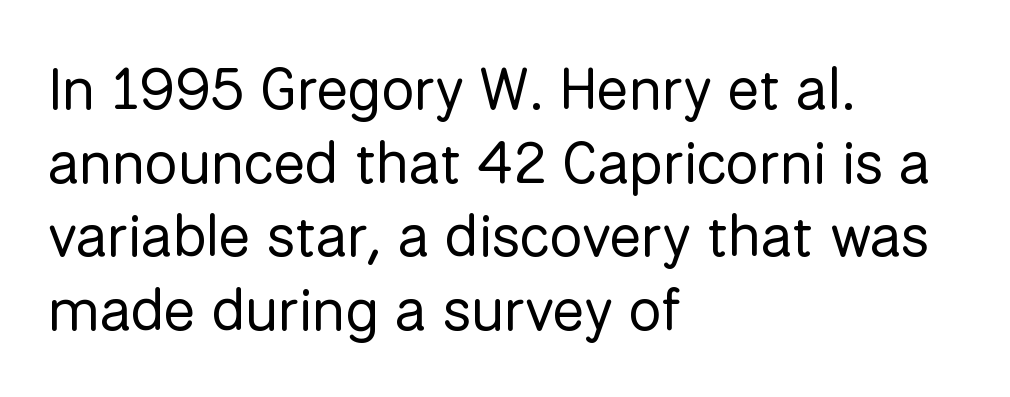
The image shows 59 px regular-weight sans-serif type, upright; set left-aligned, normal line spacing (1.25x), normal letter spacing, not underlined; low stroke contrast and a medium x-height.
